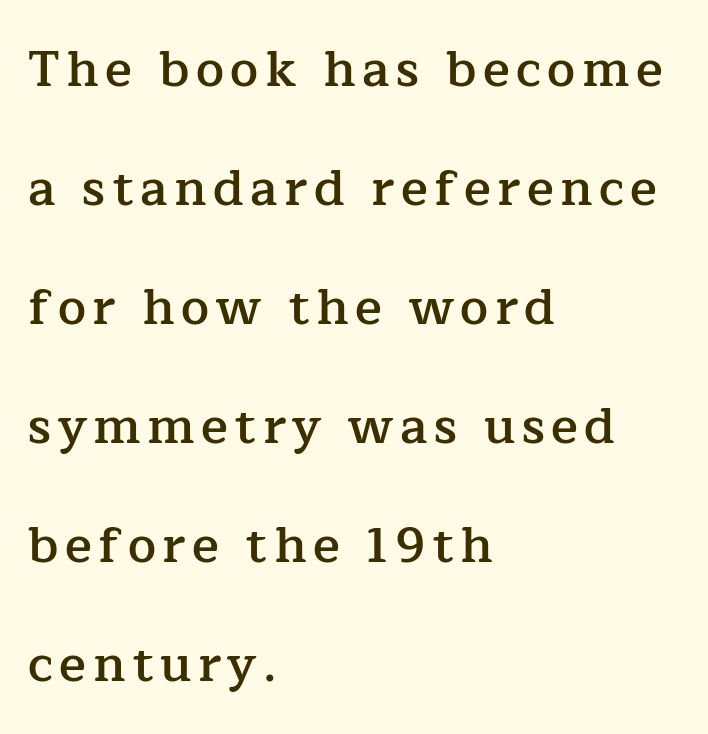
These lines are set flush left with a ragged right edge. Honestly, the rows look like they've been pulled way apart. The face used here is seriffed, in the tradition of book romans. The passage shown is typed in a proportional face where columns would drift. Unmarked baselines from the first word to the last.
